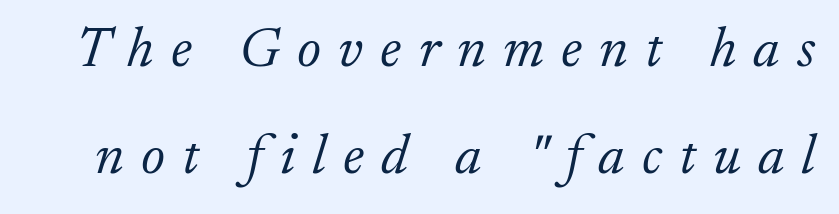
{"serif": "yes", "italic": "yes", "lean": "right", "slant_degrees": 17, "bold": "no", "weight": "light", "width": "normal", "stroke_contrast": "low", "x_height": "small", "monospaced": "no", "underline": "no", "line_spacing_ratio": 1.88, "letter_spacing": "wide", "letter_spacing_em": 0.3, "glyph_px": 57}
